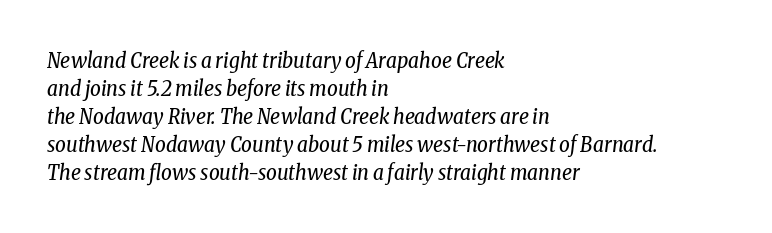
Q: Is the text bold? A: No.
Q: Is the text italic (slanted)? A: Yes, it leans right by about 8 degrees.
Q: Is the text underlined? A: No.
Q: How is the paragraph aligned? A: Left-aligned.
Q: Is the spacing between letters normal or unusually wide? A: Normal.
Q: Is the spacing between lines tight, normal or loose? A: Normal.
